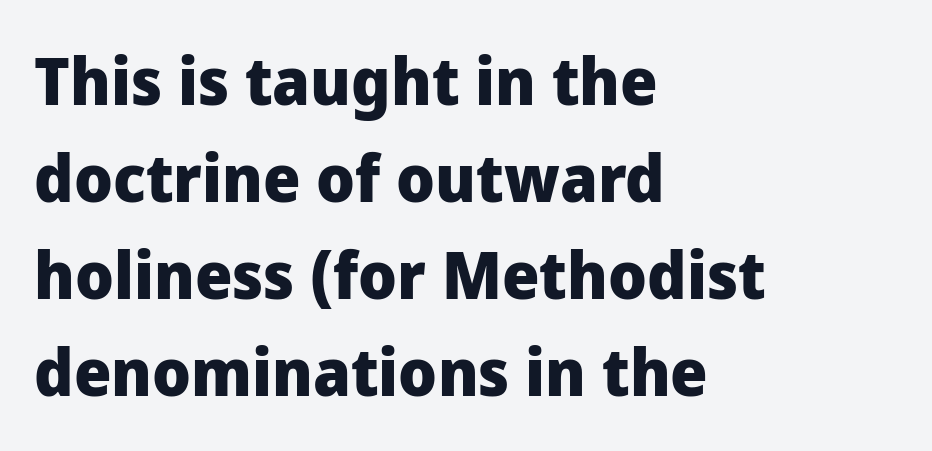
{"serif": "no", "italic": "no", "bold": "yes", "weight": "heavy", "width": "normal", "stroke_contrast": "low", "x_height": "medium", "monospaced": "no", "underline": "no", "align": "left", "line_spacing": "normal", "line_spacing_ratio": 1.47, "letter_spacing": "normal", "letter_spacing_em": 0.0, "glyph_px": 66}
